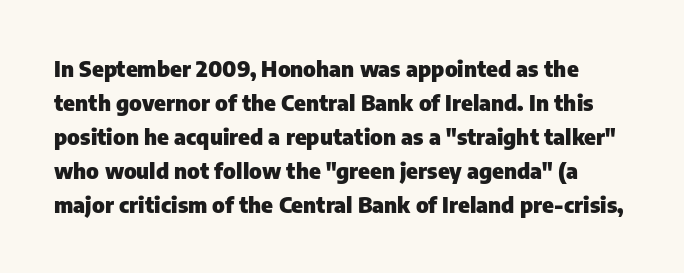
Q: Is the text bold? A: Yes.
Q: Is the text italic (slanted)? A: No, it is upright.
Q: Is the text underlined? A: No.
Q: Is the spacing between letters normal or unusually wide? A: Normal.
Q: Is the spacing between lines tight, normal or loose? A: Normal.
